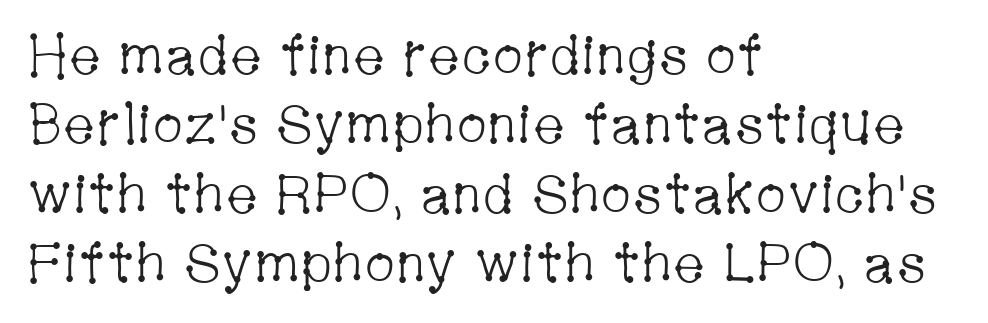
Q: Is the text bold? A: No.
Q: Is the text italic (slanted)? A: No, it is upright.
Q: Is the typeface a serif or a sans-serif typeface? A: Serif.
Q: Is the text underlined? A: No.
Q: How is the paragraph aligned? A: Left-aligned.
Q: Is the spacing between letters normal or unusually wide? A: Normal.
Q: Is the spacing between lines tight, normal or loose? A: Normal.
Q: Width (condensed, normal, or wide)? A: Condensed.
Q: Stroke contrast? A: Low.
Q: x-height? A: Medium.
Q: Monospaced? A: No.
